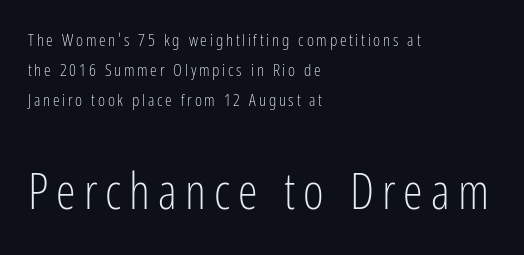
{"serif": "no", "italic": "no", "bold": "no", "weight": "light", "width": "condensed", "stroke_contrast": "low", "x_height": "medium", "monospaced": "no", "underline": "no", "align": "left", "line_spacing_ratio": 1.76, "larger_block": "second", "size_ratio": 2.94, "glyph_px": 50}
